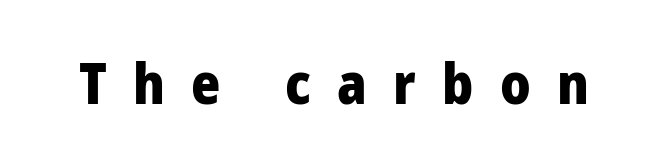
The image shows 56 px heavy sans-serif type, upright; set unusually wide letter spacing (+0.47 em), not underlined; low stroke contrast and a medium x-height.
